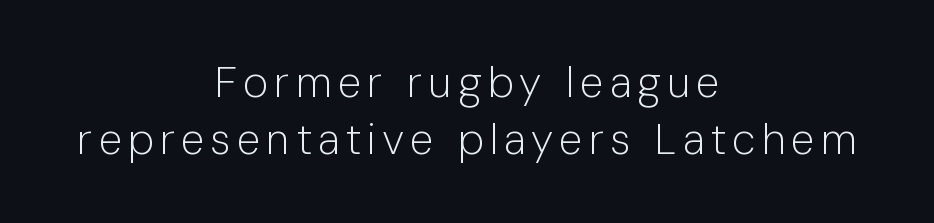
Q: Is the text bold? A: No.
Q: Is the text italic (slanted)? A: No, it is upright.
Q: Is the typeface a serif or a sans-serif typeface? A: Sans-serif.
Q: Is the text underlined? A: No.
Q: How is the paragraph aligned? A: Centered.
Q: Is the spacing between lines tight, normal or loose? A: Normal.
Q: Width (condensed, normal, or wide)? A: Normal.
Q: Stroke contrast? A: Low.
Q: x-height? A: Medium.
Q: Monospaced? A: No.
